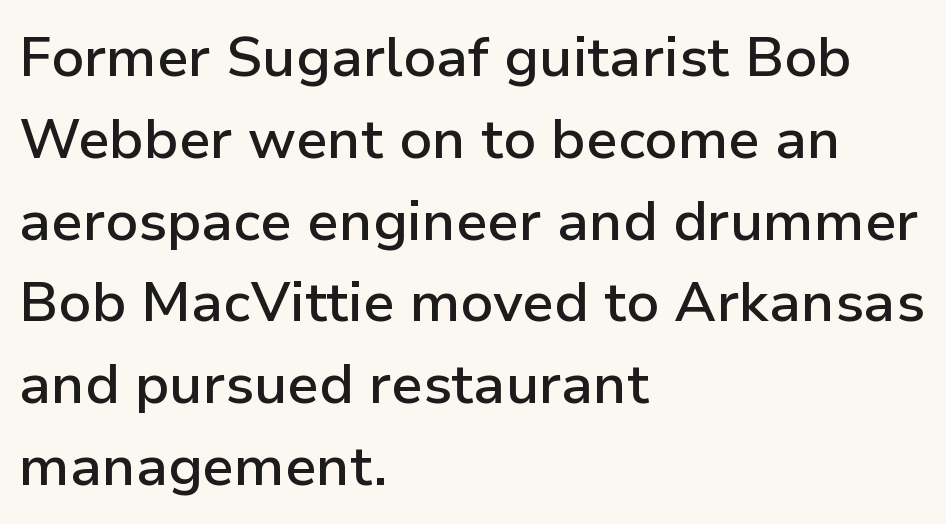
Q: Is the text bold? A: Semi-bold.
Q: Is the text italic (slanted)? A: No, it is upright.
Q: Is the typeface a serif or a sans-serif typeface? A: Sans-serif.
Q: Is the text underlined? A: No.
Q: How is the paragraph aligned? A: Left-aligned.
Q: Is the spacing between letters normal or unusually wide? A: Normal.
Q: Is the spacing between lines tight, normal or loose? A: Normal.
Q: Width (condensed, normal, or wide)? A: Normal.
Q: Stroke contrast? A: Low.
Q: x-height? A: Medium.
Q: Monospaced? A: No.
